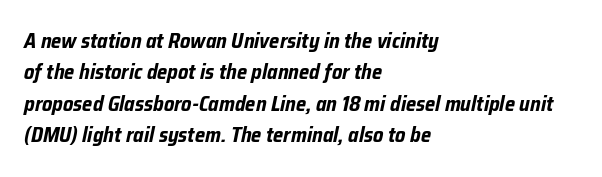
The image shows 21 px bold type, italic (leaning right); set left-aligned, normal line spacing (1.5x), normal letter spacing, not underlined.
